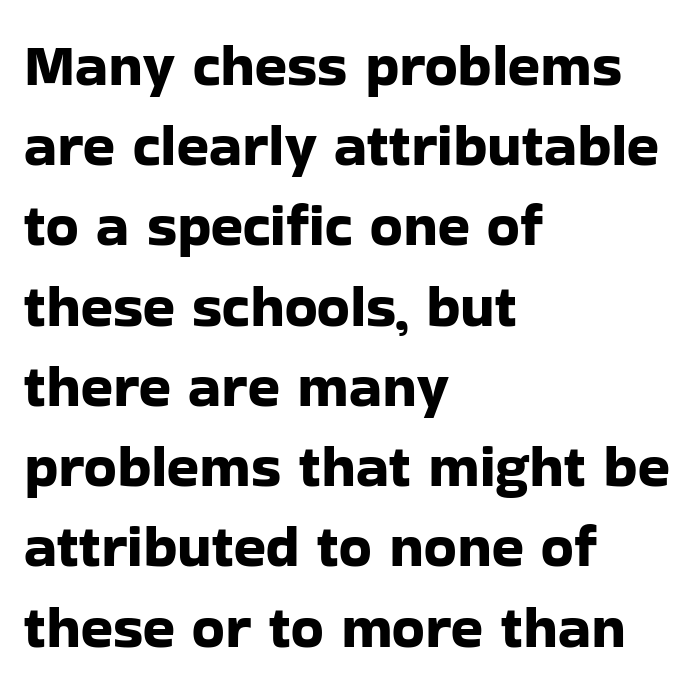
Q: Is the text italic (slanted)? A: No, it is upright.
Q: Is the typeface a serif or a sans-serif typeface? A: Sans-serif.
Q: Is the text underlined? A: No.
Q: How is the paragraph aligned? A: Left-aligned.
Q: Is the spacing between letters normal or unusually wide? A: Normal.
Q: Is the spacing between lines tight, normal or loose? A: Normal.
Q: Width (condensed, normal, or wide)? A: Normal.
Q: Stroke contrast? A: Low.
Q: x-height? A: Medium.
Q: Monospaced? A: No.
